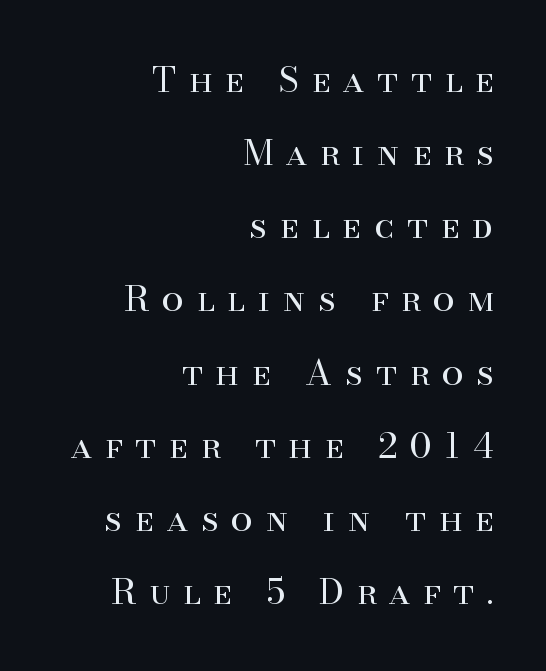
The image shows 35 px regular-weight serif type, upright; set right-aligned, loose line spacing (2.09x), unusually wide letter spacing (+0.37 em), not underlined; high stroke contrast and a small x-height.
